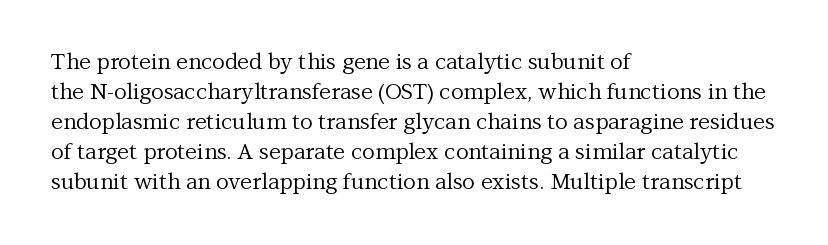
{"italic": "no", "bold": "no", "underline": "no", "align": "left", "line_spacing": "normal", "line_spacing_ratio": 1.36, "letter_spacing": "normal", "letter_spacing_em": 0.0, "glyph_px": 22}
